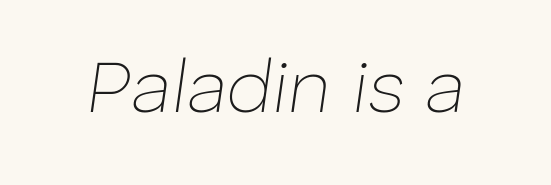
The image shows 74 px thin type, italic (leaning right); set normal letter spacing, not underlined; low stroke contrast and a medium x-height.
